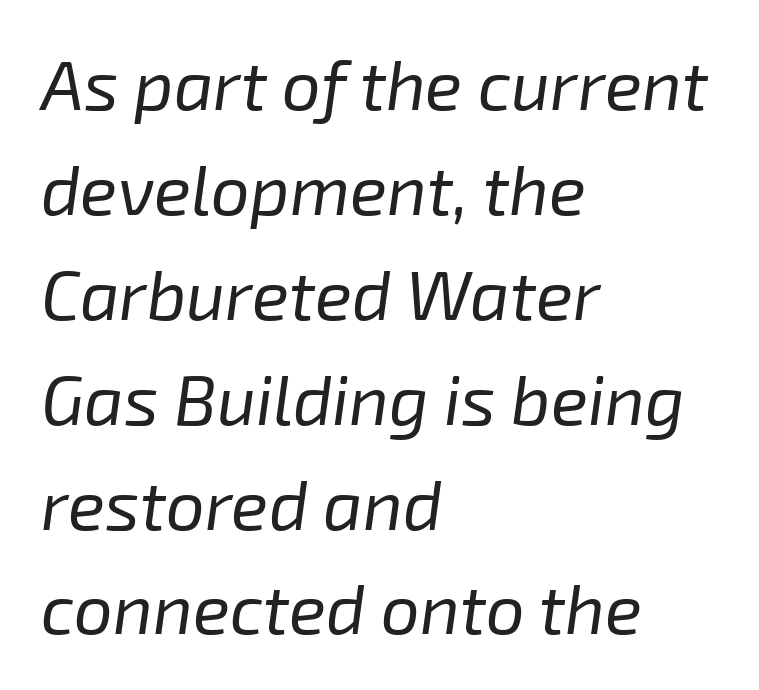
{"italic": "yes", "lean": "right", "slant_degrees": 8, "bold": "no", "weight": "regular", "width": "normal", "stroke_contrast": "low", "x_height": "medium", "monospaced": "no", "underline": "no", "align": "left", "line_spacing": "normal", "line_spacing_ratio": 1.52, "letter_spacing": "normal", "letter_spacing_em": 0.0, "glyph_px": 69}
